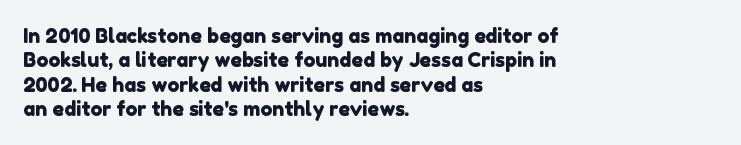
The image shows 20 px text type; set left-aligned, line spacing 1.22x, normal letter spacing, not underlined.
